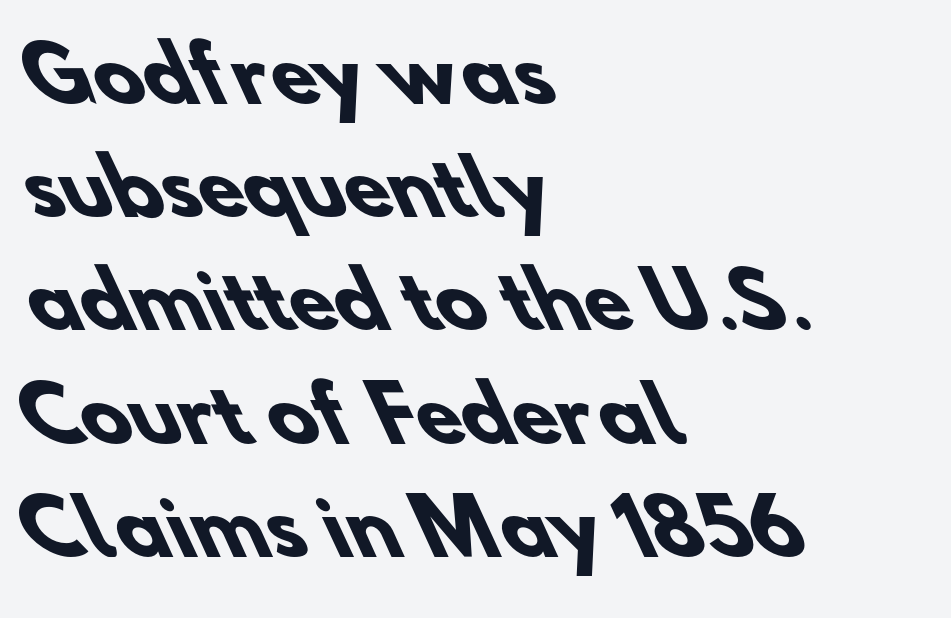
The space beneath each line is pristine and unruled. Observe the ordinary spacing: letters are neighbours, not strangers. Short and long lines alike share a common starting point at left. The font is running at its bold setting. To sum up the face: it is a sans, with no serifs. What's the leading like? Ordinary, nothing unusual.
